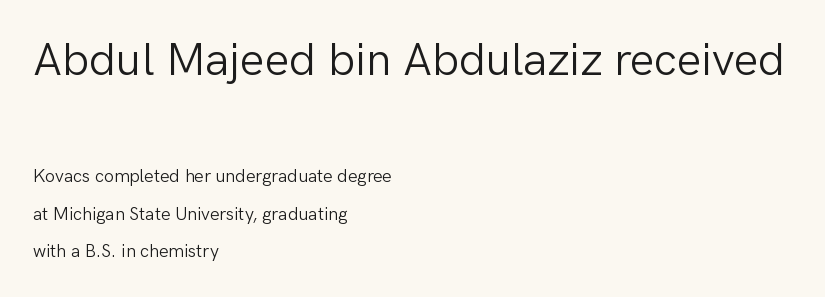
{"serif": "no", "italic": "no", "bold": "no", "weight": "light", "width": "normal", "stroke_contrast": "low", "x_height": "medium", "monospaced": "no", "underline": "no", "align": "left", "line_spacing": "loose", "line_spacing_ratio": 2.08, "letter_spacing": "normal", "letter_spacing_em": 0.0, "larger_block": "first", "size_ratio": 2.56, "glyph_px": 46}
